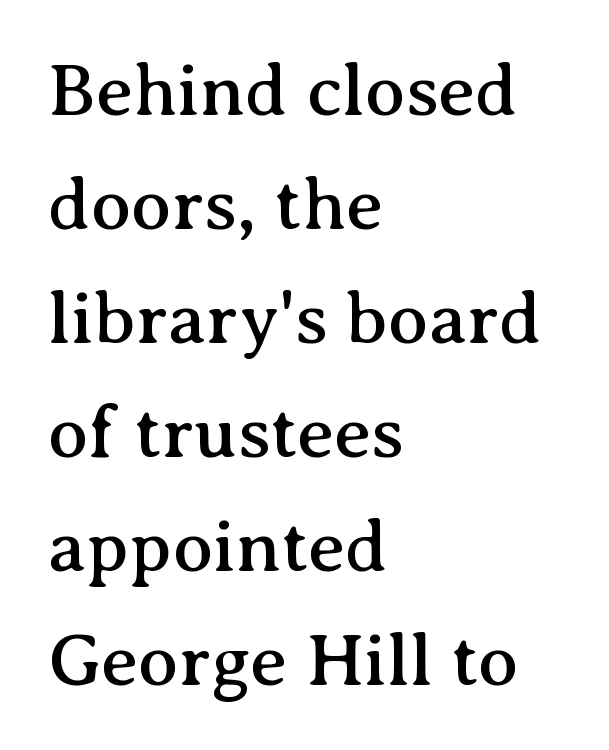
{"serif": "yes", "italic": "no", "width": "normal", "stroke_contrast": "medium", "x_height": "medium", "monospaced": "no", "underline": "no", "align": "left", "line_spacing": "normal", "line_spacing_ratio": 1.54, "letter_spacing": "normal", "letter_spacing_em": 0.0, "glyph_px": 74}
